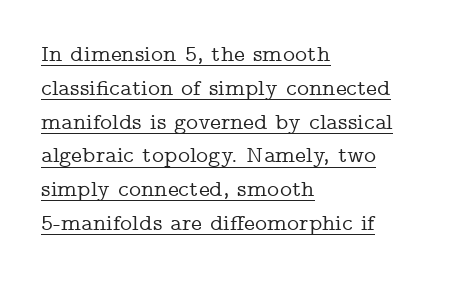
Which margin do the lines hug? The left one — the right edge is uneven. Regarding leading, the lines here are spaced in the standard way. This sample uses plain, unmodified letter spacing. Ordinary non-slanted type is in use. The specimen includes a rule beneath the text block's lines.
